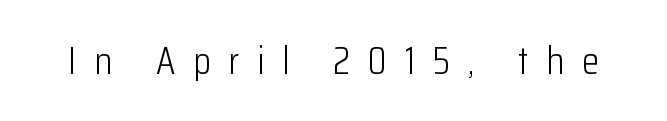
Q: Is the text bold? A: No.
Q: Is the text italic (slanted)? A: No, it is upright.
Q: Is the typeface a serif or a sans-serif typeface? A: Sans-serif.
Q: Is the text underlined? A: No.
Q: Is the spacing between letters normal or unusually wide? A: Unusually wide.
Q: Width (condensed, normal, or wide)? A: Condensed.
Q: Stroke contrast? A: Low.
Q: x-height? A: Medium.
Q: Monospaced? A: No.
